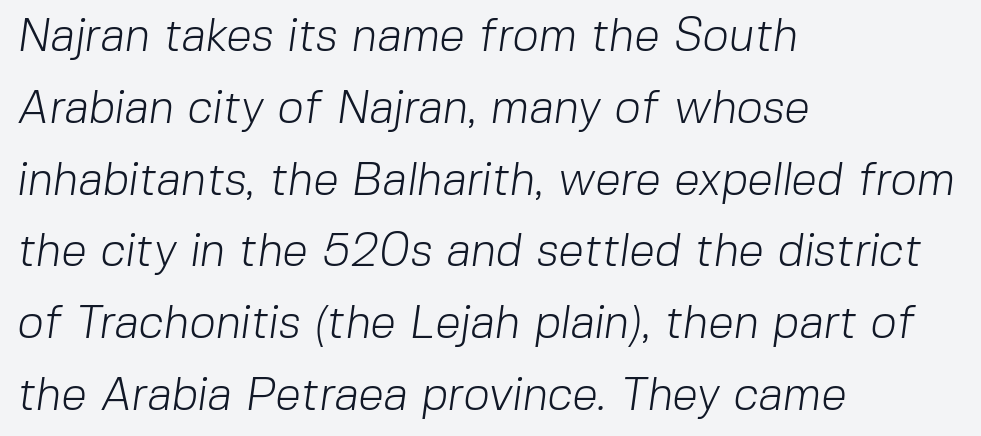
{"serif": "no", "bold": "no", "weight": "light", "width": "normal", "stroke_contrast": "low", "x_height": "medium", "monospaced": "no", "underline": "no", "align": "left", "line_spacing": "normal", "line_spacing_ratio": 1.56, "letter_spacing": "normal", "letter_spacing_em": 0.0, "glyph_px": 46}
